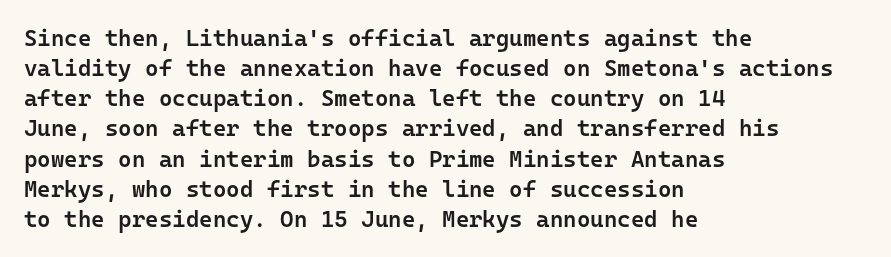
{"italic": "no", "bold": "semi", "underline": "no", "align": "left", "line_spacing": "normal", "line_spacing_ratio": 1.31, "letter_spacing": "normal", "letter_spacing_em": 0.0, "glyph_px": 23}
